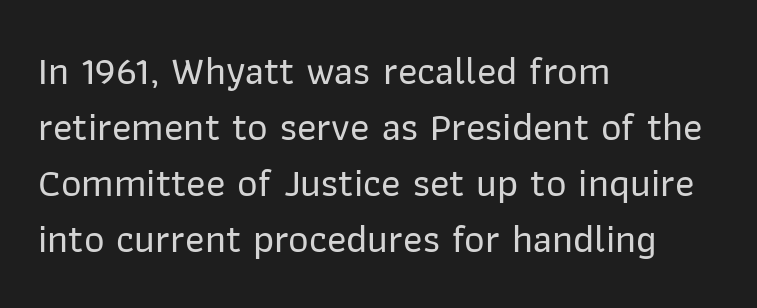
Q: Is the text italic (slanted)? A: No, it is upright.
Q: Is the typeface a serif or a sans-serif typeface? A: Sans-serif.
Q: Is the text underlined? A: No.
Q: How is the paragraph aligned? A: Left-aligned.
Q: Is the spacing between letters normal or unusually wide? A: Normal.
Q: Is the spacing between lines tight, normal or loose? A: Normal.
Q: Width (condensed, normal, or wide)? A: Normal.
Q: Stroke contrast? A: Low.
Q: x-height? A: Medium.
Q: Monospaced? A: No.
